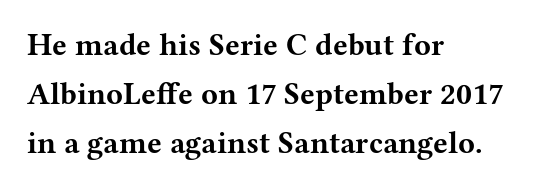
The image shows 31 px bold, wide serif type, upright; set left-aligned, normal line spacing (1.58x), normal letter spacing, not underlined; medium stroke contrast and a medium x-height.
